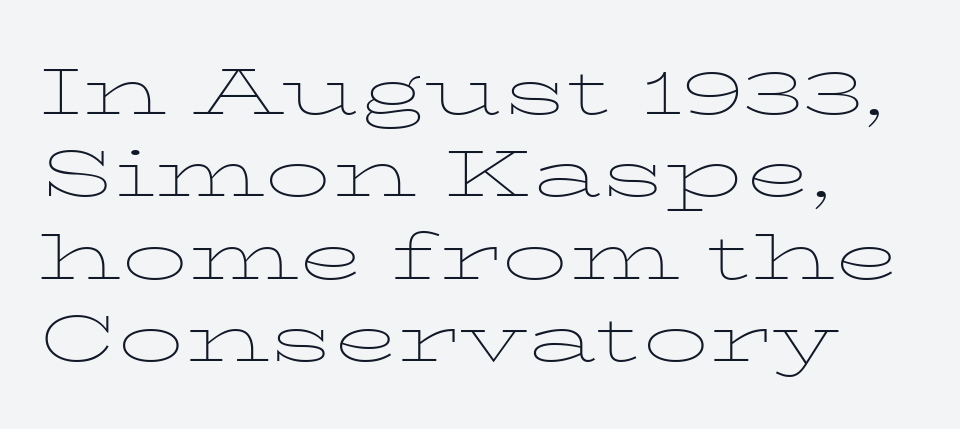
Summary of vertical rhythm: regular, with standard interline spacing. A clean baseline with only descenders dipping below it. The text was rendered using a seriffed face with decorative stroke endings. The letterforms sit at book weight or below.
